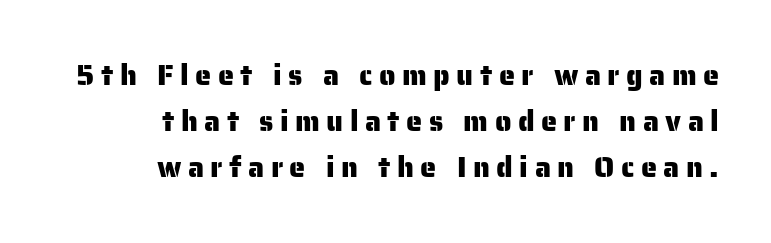
{"serif": "no", "italic": "no", "width": "normal", "stroke_contrast": "low", "x_height": "medium", "monospaced": "no", "underline": "no", "align": "right", "line_spacing": "normal", "line_spacing_ratio": 1.59, "letter_spacing": "wide", "letter_spacing_em": 0.22, "glyph_px": 29}
